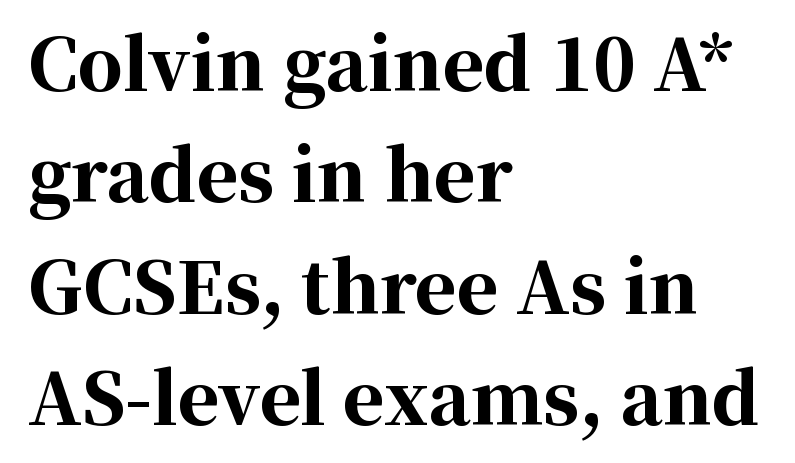
Check under the words: just untouched page. Do the characters align in a grid? No, the font is proportional. Whoever set this chose a conventional vertical rhythm. The lettering stays uniformly vertical, giving the passage a roman look. Line beginnings align vertically; line endings do not. How heavy is the stroke? Heavy — this is a bold.
